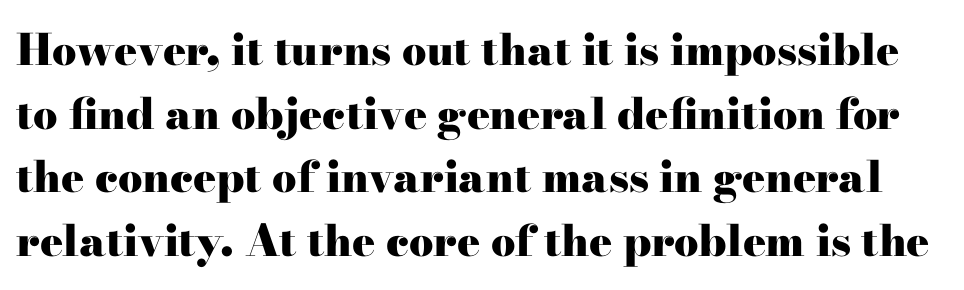
The image shows 43 px heavy, wide serif type, upright; set normal line spacing (1.48x), normal letter spacing, not underlined; high stroke contrast and a small x-height.
